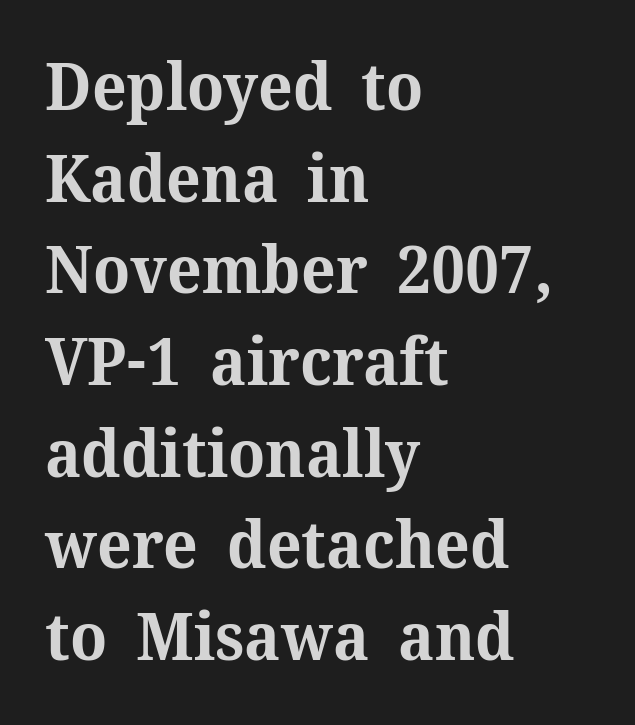
Q: Is the text bold? A: Yes.
Q: Is the text italic (slanted)? A: No, it is upright.
Q: Is the typeface a serif or a sans-serif typeface? A: Serif.
Q: Is the text underlined? A: No.
Q: How is the paragraph aligned? A: Left-aligned.
Q: Is the spacing between letters normal or unusually wide? A: Normal.
Q: Is the spacing between lines tight, normal or loose? A: Normal.
Q: Width (condensed, normal, or wide)? A: Normal.
Q: Stroke contrast? A: Medium.
Q: x-height? A: Medium.
Q: Monospaced? A: No.
